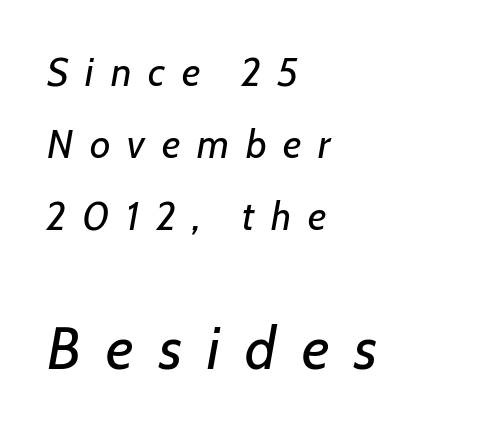
{"italic": "yes", "lean": "right", "slant_degrees": 7, "bold": "no", "weight": "regular", "width": "normal", "stroke_contrast": "low", "x_height": "medium", "monospaced": "no", "underline": "no", "align": "left", "line_spacing_ratio": 1.8, "letter_spacing": "wide", "letter_spacing_em": 0.42, "larger_block": "second", "size_ratio": 1.5, "glyph_px": 60}
